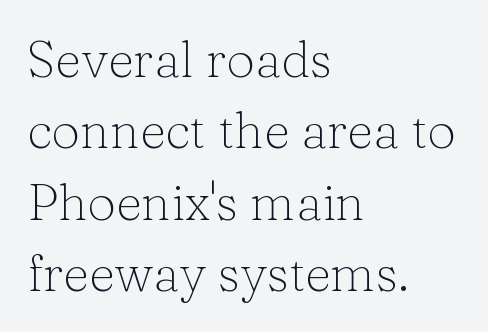
A typesetter would label this face a serif. In CSS terms this would be text-align: left. Each row of text sits above clean, open space. Ink coverage per letter is moderate at most. The passage shown is typed in a proportional face where columns would drift. These lines sit exactly where default settings would place them.
